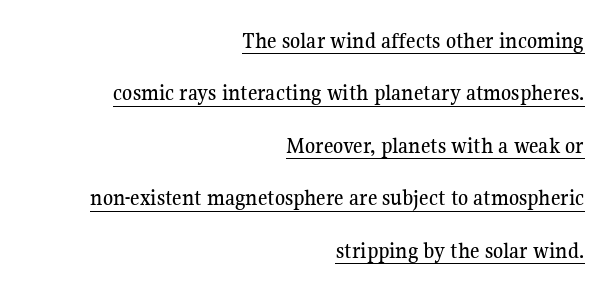
How would I describe the line gaps? Wide and relaxed. These characters rest on top of a visible drawn line. This sample uses an upright cut, with every glyph sitting square on the baseline. The typesetter chose a ragged-left arrangement here.
